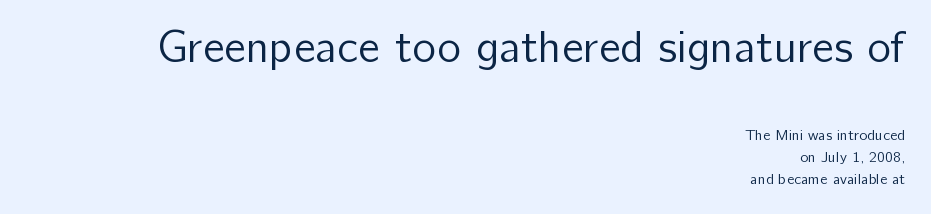
The image shows 45 px regular-weight sans-serif type, upright; set right-aligned, normal line spacing (1.47x), normal letter spacing, not underlined; the first (top) block is 3.0x larger; low stroke contrast and a medium x-height.
